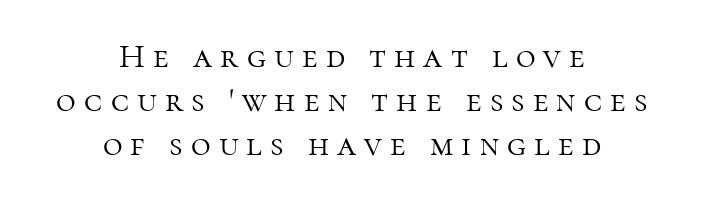
{"serif": "yes", "italic": "no", "bold": "no", "weight": "light", "width": "normal", "stroke_contrast": "high", "x_height": "medium", "monospaced": "no", "underline": "no", "align": "center", "line_spacing": "normal", "line_spacing_ratio": 1.29, "letter_spacing": "wide", "letter_spacing_em": 0.24, "glyph_px": 34}
